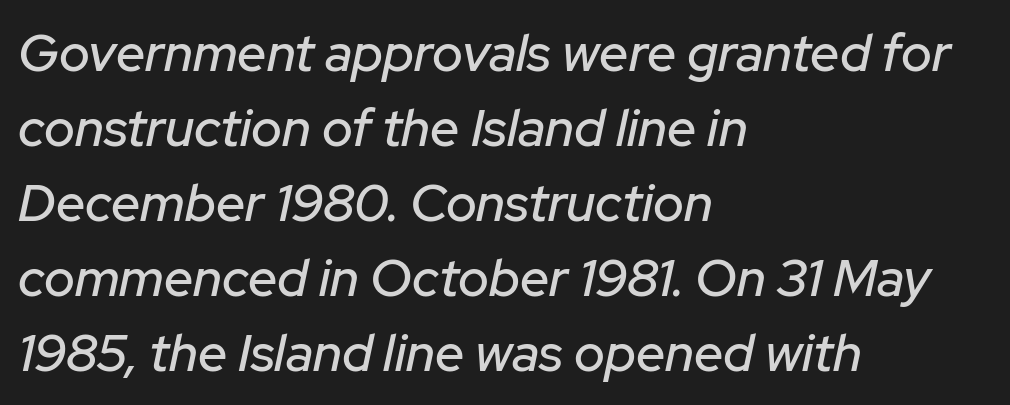
The image shows 52 px text type, italic (leaning right); set left-aligned, normal line spacing (1.44x), normal letter spacing, not underlined; low stroke contrast and a medium x-height.
